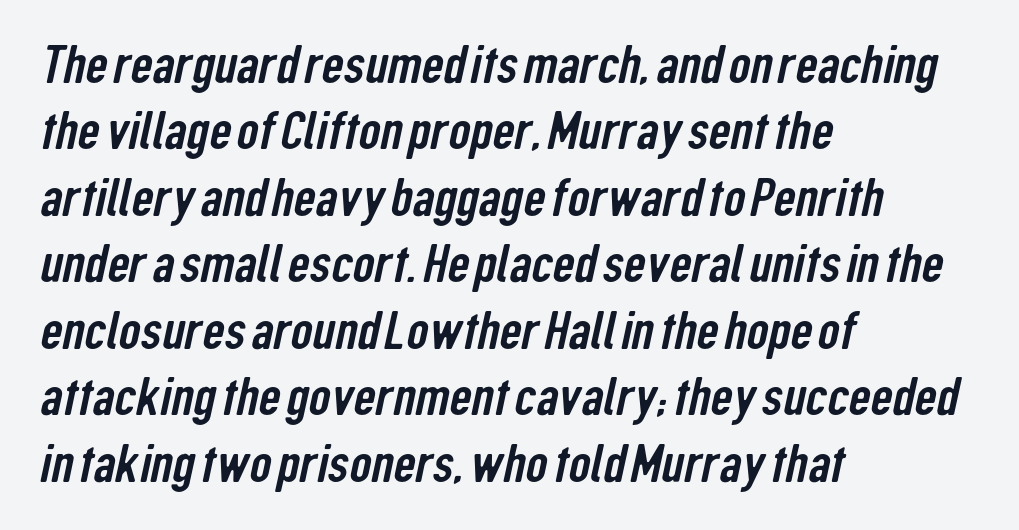
{"serif": "no", "width": "condensed", "stroke_contrast": "low", "x_height": "medium", "monospaced": "no", "underline": "no", "align": "left", "line_spacing_ratio": 1.23, "letter_spacing": "normal", "letter_spacing_em": 0.0, "glyph_px": 54}
